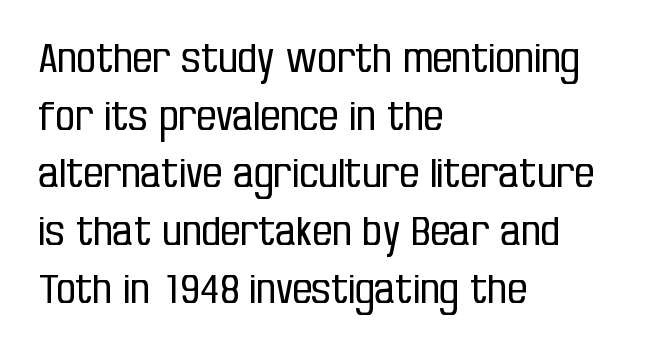
Q: Is the text bold? A: No.
Q: Is the text italic (slanted)? A: No, it is upright.
Q: Is the typeface a serif or a sans-serif typeface? A: Sans-serif.
Q: Is the text underlined? A: No.
Q: How is the paragraph aligned? A: Left-aligned.
Q: Is the spacing between letters normal or unusually wide? A: Normal.
Q: Is the spacing between lines tight, normal or loose? A: Normal.
Q: Width (condensed, normal, or wide)? A: Condensed.
Q: Stroke contrast? A: Low.
Q: x-height? A: Large.
Q: Monospaced? A: No.
